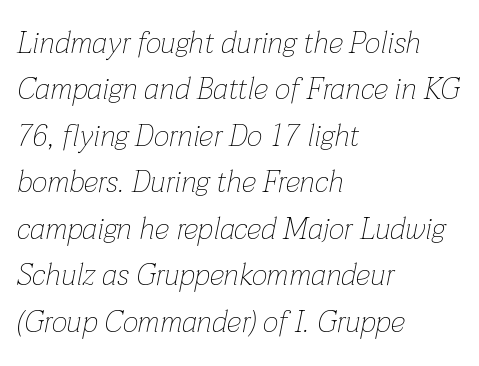
The image shows 30 px thin type, italic (leaning right); set left-aligned, normal line spacing (1.55x), normal letter spacing, not underlined; low stroke contrast and a medium x-height.
